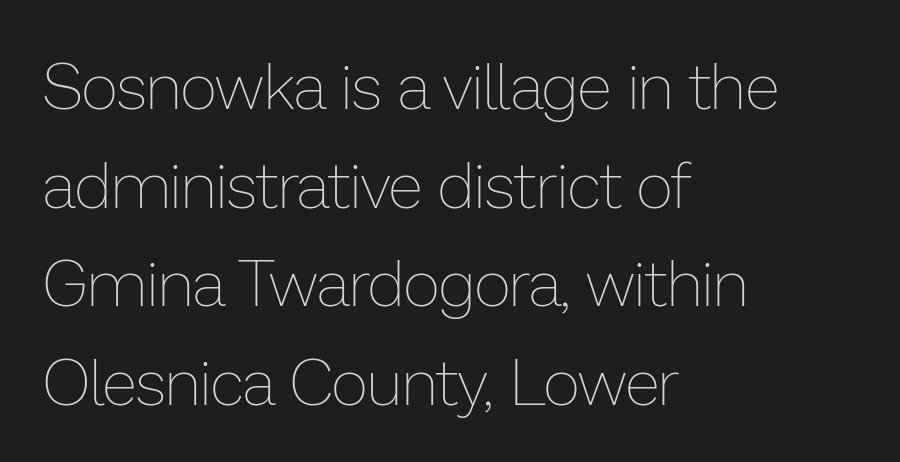
The image shows 64 px thin type, upright; set left-aligned, normal line spacing (1.54x), normal letter spacing, not underlined; low stroke contrast and a medium x-height.
